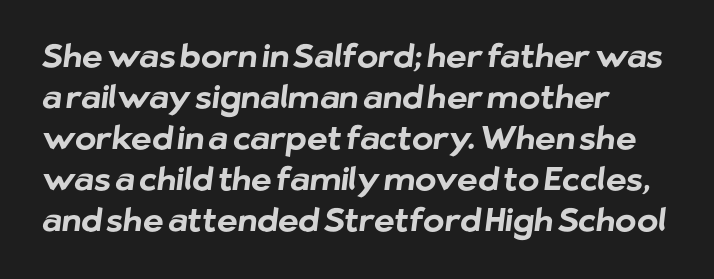
Q: Is the text bold? A: Yes.
Q: Is the typeface a serif or a sans-serif typeface? A: Sans-serif.
Q: Is the text underlined? A: No.
Q: How is the paragraph aligned? A: Left-aligned.
Q: Is the spacing between letters normal or unusually wide? A: Normal.
Q: Is the spacing between lines tight, normal or loose? A: Normal.
Q: Width (condensed, normal, or wide)? A: Normal.
Q: Stroke contrast? A: Low.
Q: x-height? A: Medium.
Q: Monospaced? A: No.
